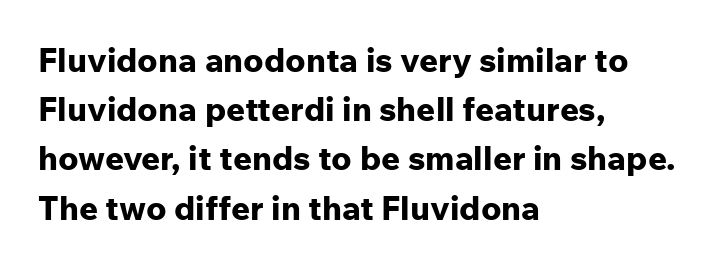
Q: Is the text bold? A: Yes.
Q: Is the text italic (slanted)? A: No, it is upright.
Q: Is the typeface a serif or a sans-serif typeface? A: Sans-serif.
Q: Is the text underlined? A: No.
Q: How is the paragraph aligned? A: Left-aligned.
Q: Is the spacing between letters normal or unusually wide? A: Normal.
Q: Is the spacing between lines tight, normal or loose? A: Normal.
Q: Width (condensed, normal, or wide)? A: Normal.
Q: Stroke contrast? A: Low.
Q: x-height? A: Medium.
Q: Monospaced? A: No.
